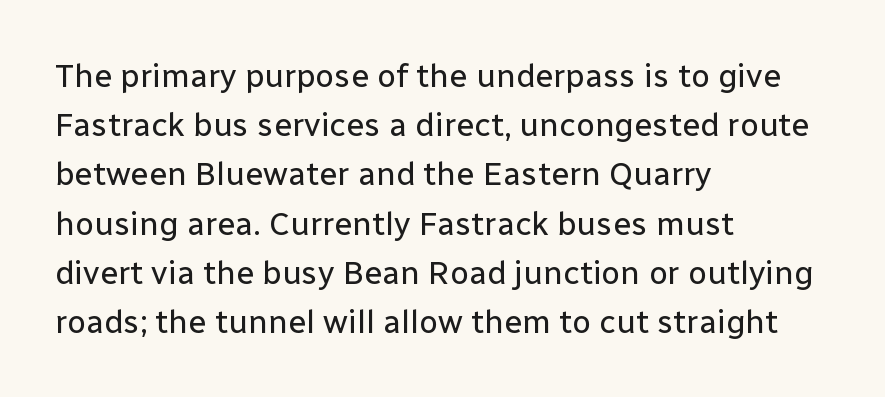
{"serif": "no", "italic": "no", "bold": "no", "weight": "regular", "width": "normal", "stroke_contrast": "low", "x_height": "medium", "monospaced": "no", "underline": "no", "align": "left", "line_spacing": "normal", "line_spacing_ratio": 1.49, "letter_spacing": "normal", "letter_spacing_em": 0.0, "glyph_px": 33}
